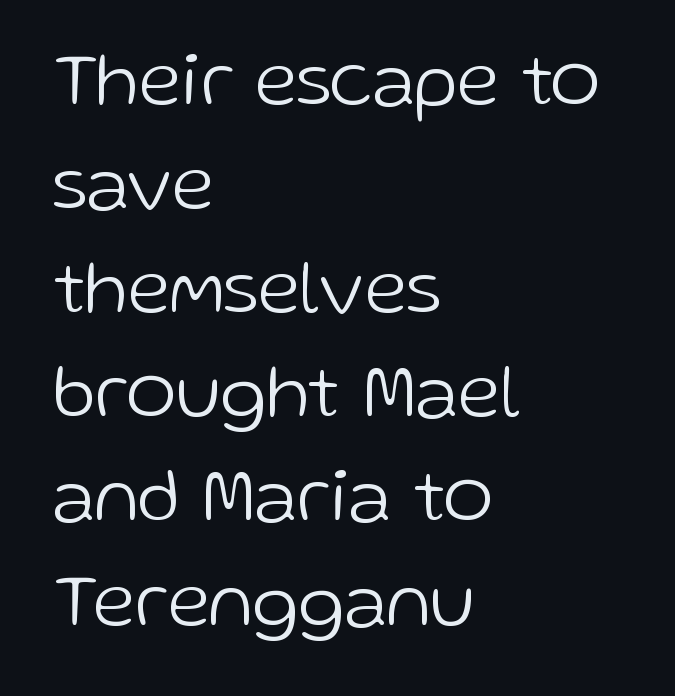
Q: Is the text bold? A: No.
Q: Is the text italic (slanted)? A: No, it is upright.
Q: Is the typeface a serif or a sans-serif typeface? A: Sans-serif.
Q: Is the text underlined? A: No.
Q: How is the paragraph aligned? A: Left-aligned.
Q: Is the spacing between letters normal or unusually wide? A: Normal.
Q: Is the spacing between lines tight, normal or loose? A: Normal.
Q: Width (condensed, normal, or wide)? A: Normal.
Q: Stroke contrast? A: Low.
Q: x-height? A: Medium.
Q: Monospaced? A: No.
